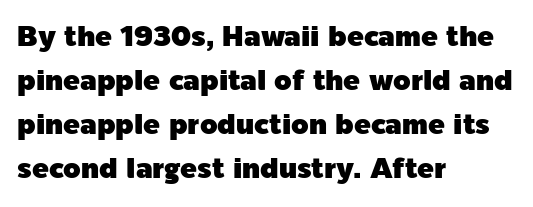
Q: Is the text italic (slanted)? A: No, it is upright.
Q: Is the typeface a serif or a sans-serif typeface? A: Sans-serif.
Q: Is the text underlined? A: No.
Q: How is the paragraph aligned? A: Left-aligned.
Q: Is the spacing between letters normal or unusually wide? A: Normal.
Q: Is the spacing between lines tight, normal or loose? A: Normal.
Q: Width (condensed, normal, or wide)? A: Normal.
Q: x-height? A: Medium.
Q: Monospaced? A: No.
